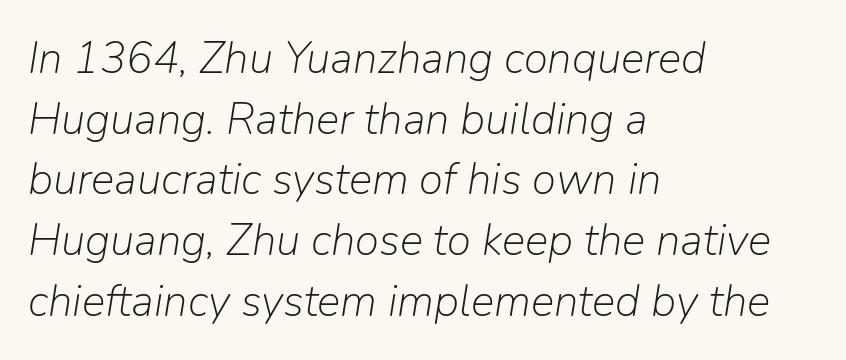
Evenly set lines give the paragraph a standard silhouette. Left-aligned paragraph, ragged on the right. Observe the lean: these are italic letterforms. Think of a printed novel: that variable character pitch is what you see here.
